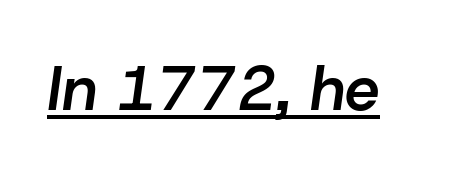
The image shows 62 px semibold type, italic (leaning right); set normal letter spacing, underlined; low stroke contrast and a medium x-height.
